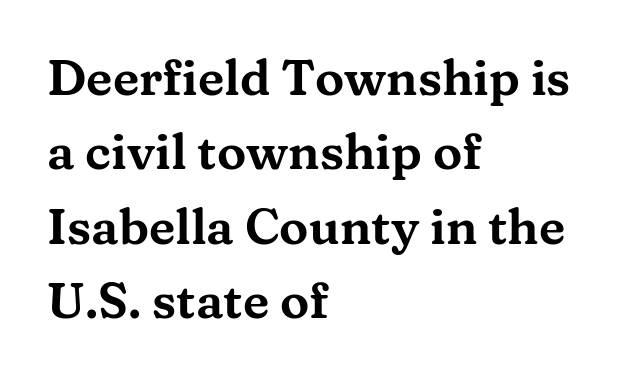
Plain, unruled lines of type. You could not count columns in this text — the font is proportionally spaced. A typesetter would label this face a serif. The letters stand straight up with perfectly vertical stems. Between one letter and the next there's only the usual sliver of space. The block of text has a typical density, with ordinary space between rows.
